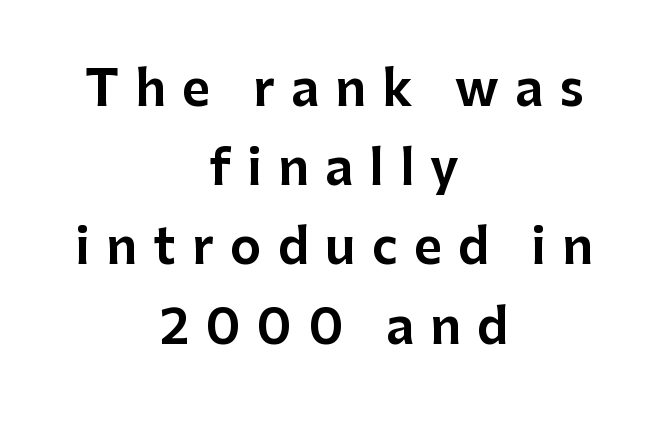
The image shows 48 px sans-serif type, upright; set centered, normal line spacing (1.65x), unusually wide letter spacing (+0.34 em), not underlined; low stroke contrast and a medium x-height.
